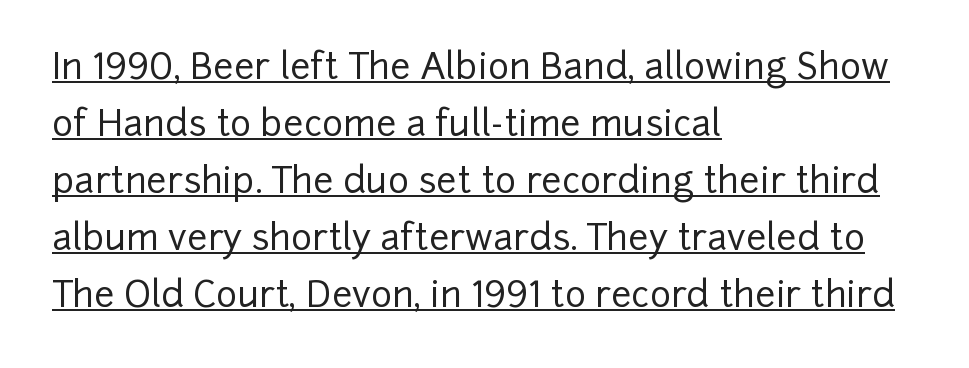
Q: Is the text italic (slanted)? A: No, it is upright.
Q: Is the typeface a serif or a sans-serif typeface? A: Sans-serif.
Q: Is the text underlined? A: Yes.
Q: How is the paragraph aligned? A: Left-aligned.
Q: Is the spacing between letters normal or unusually wide? A: Normal.
Q: Is the spacing between lines tight, normal or loose? A: Normal.
Q: Width (condensed, normal, or wide)? A: Normal.
Q: Stroke contrast? A: Low.
Q: x-height? A: Medium.
Q: Monospaced? A: No.
